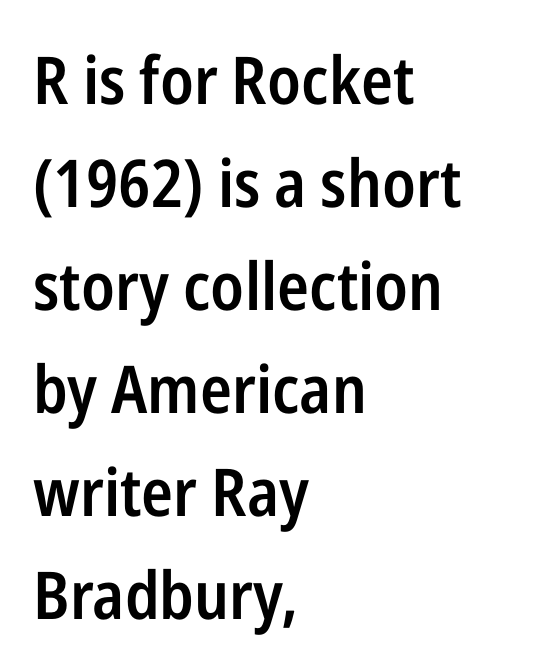
{"serif": "no", "italic": "no", "bold": "semi", "weight": "semibold", "width": "condensed", "stroke_contrast": "low", "x_height": "medium", "monospaced": "no", "underline": "no", "align": "left", "line_spacing": "normal", "line_spacing_ratio": 1.56, "letter_spacing": "normal", "letter_spacing_em": 0.0, "glyph_px": 66}
